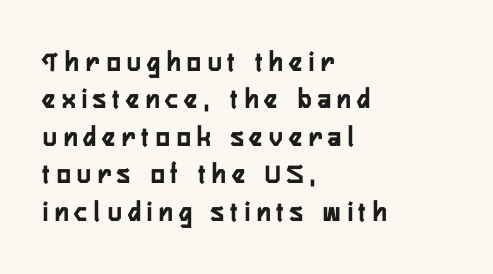
Unlike italic type, these characters show no tilt at all. The passage shown has open, widely tracked lettering throughout. Letterform terminals end flat and unadorned throughout the passage. Horizontally, the lines are justified to the leading edge only. How would I describe the line gaps? Plain and ordinary. Varying glyph widths throughout — classic text-font behaviour.
